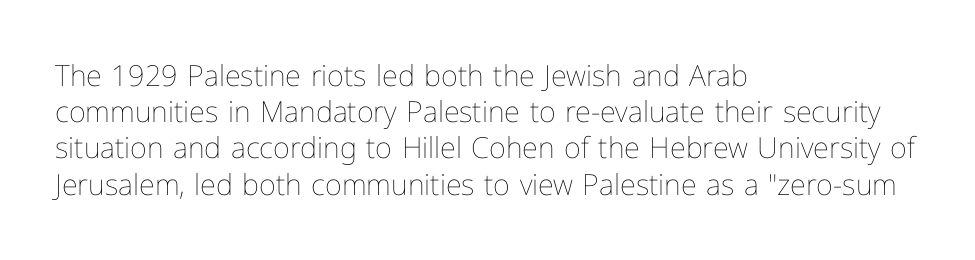
Every character sits straight up, as roman type does. These lines are rendered in a variable-pitch font. A student would call this left alignment; a typographer would say flush left, rag right. No letter is thick-stroked: the sample isn't bold. No extra tracking has been applied to these lines. Regular leading.
